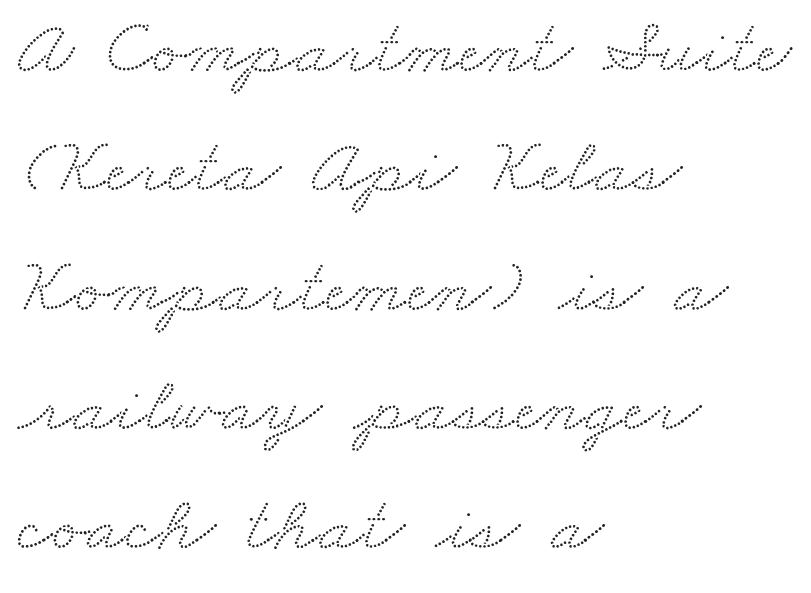
{"serif": "yes", "width": "wide", "stroke_contrast": "medium", "x_height": "small", "monospaced": "no", "underline": "no", "align": "left", "line_spacing": "normal", "line_spacing_ratio": 1.53, "letter_spacing": "normal", "letter_spacing_em": 0.0, "glyph_px": 78}
